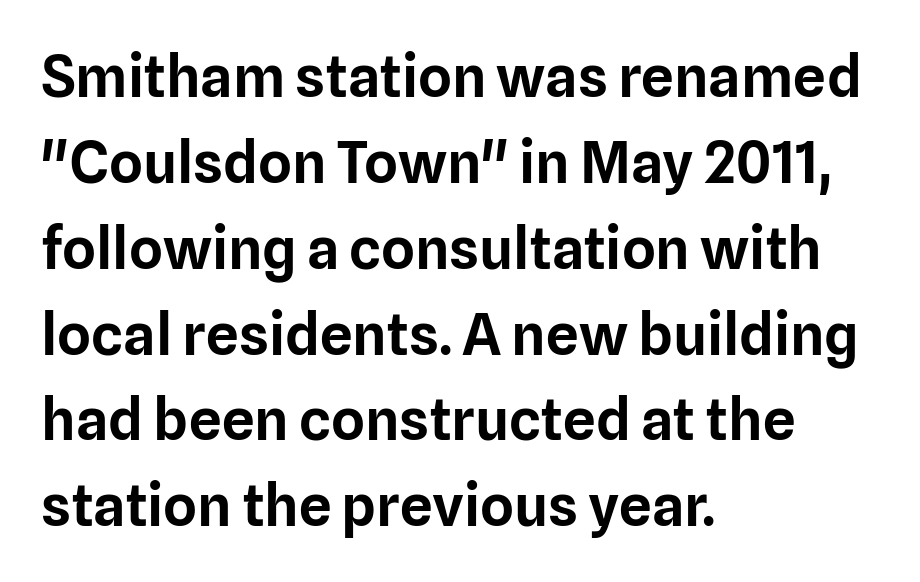
Vertically, the passage feels balanced, rows spaced as you'd expect. The rendering shows plain stroke endings on the letterforms — a sans-serif design. The foot of each line stays bare and open. Quick note: not italic, upright.
